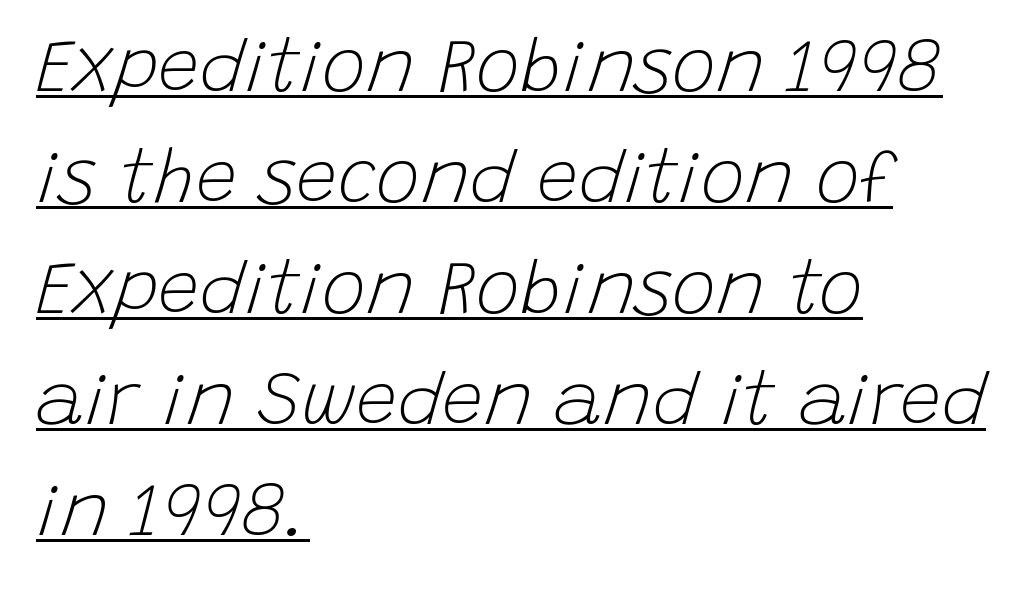
{"italic": "yes", "lean": "right", "slant_degrees": 15, "bold": "no", "weight": "light", "width": "normal", "stroke_contrast": "low", "x_height": "large", "monospaced": "no", "underline": "yes", "align": "left", "line_spacing": "normal", "line_spacing_ratio": 1.5, "letter_spacing": "normal", "letter_spacing_em": 0.0, "glyph_px": 74}
